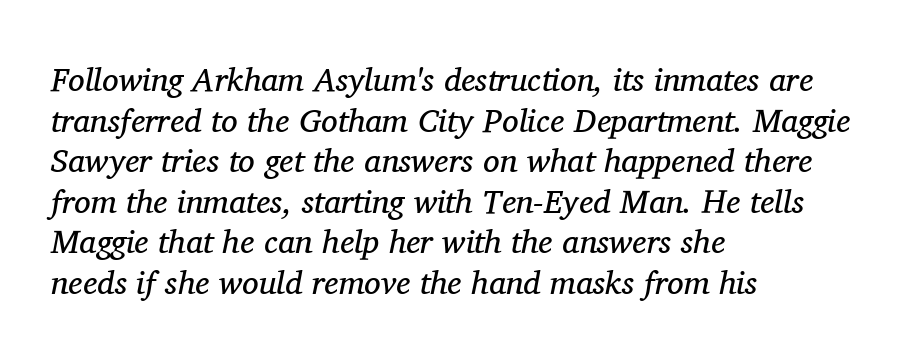
Is this a fixed-width face? No — the glyphs have proportional, varying widths. The typography opts for an oblique posture over an upright one. The paragraph has a hard left edge and a soft right edge. Underline: absent.
